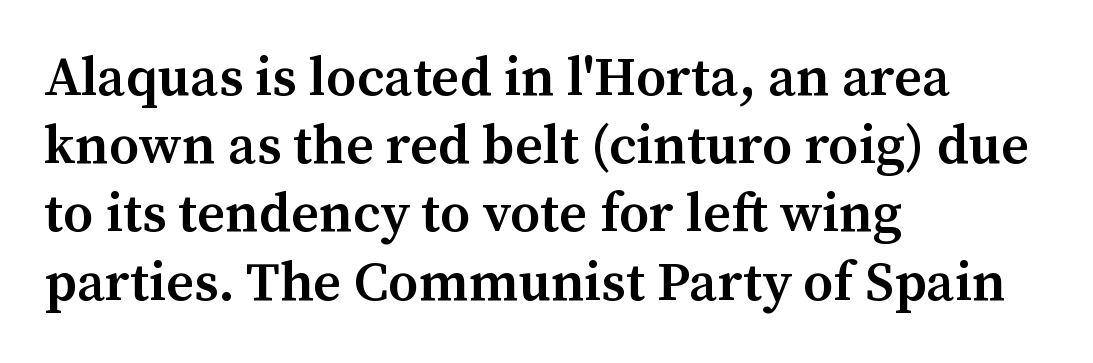
Descenders are the only things crossing below the line. Moderately thickened strokes mark this as semibold type. The face used here is rendered with its standard letterfit. You could not count columns in this text — the font is proportionally spaced.
